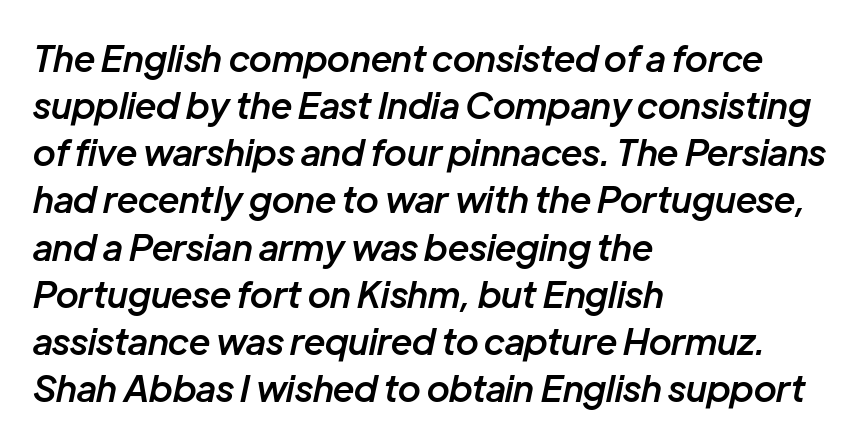
{"italic": "yes", "lean": "right", "slant_degrees": 12, "bold": "semi", "weight": "semibold", "width": "normal", "stroke_contrast": "low", "x_height": "medium", "monospaced": "no", "underline": "no", "align": "left", "line_spacing": "normal", "line_spacing_ratio": 1.31, "letter_spacing": "normal", "letter_spacing_em": 0.0, "glyph_px": 36}
